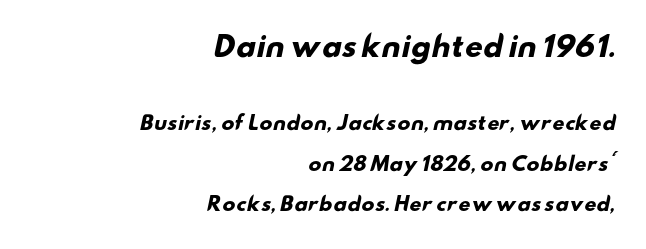
Q: Is the text bold? A: Yes.
Q: Is the typeface a serif or a sans-serif typeface? A: Sans-serif.
Q: Is the text underlined? A: No.
Q: How is the paragraph aligned? A: Right-aligned.
Q: Is the spacing between letters normal or unusually wide? A: Normal.
Q: Is the spacing between lines tight, normal or loose? A: Loose.
Q: Which block of text is set in a larger size, the first (top) or the second (bottom)? A: The first (top) one.
Q: Width (condensed, normal, or wide)? A: Wide.
Q: Stroke contrast? A: Low.
Q: x-height? A: Small.
Q: Monospaced? A: No.
